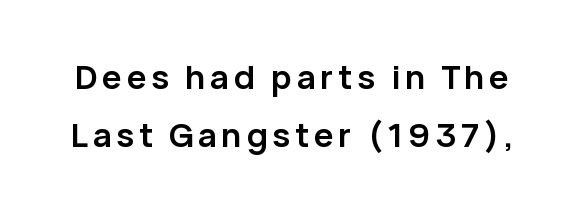
{"serif": "no", "italic": "no", "bold": "yes", "weight": "semibold", "width": "normal", "stroke_contrast": "low", "x_height": "medium", "monospaced": "no", "underline": "no", "line_spacing_ratio": 1.77, "glyph_px": 33}
